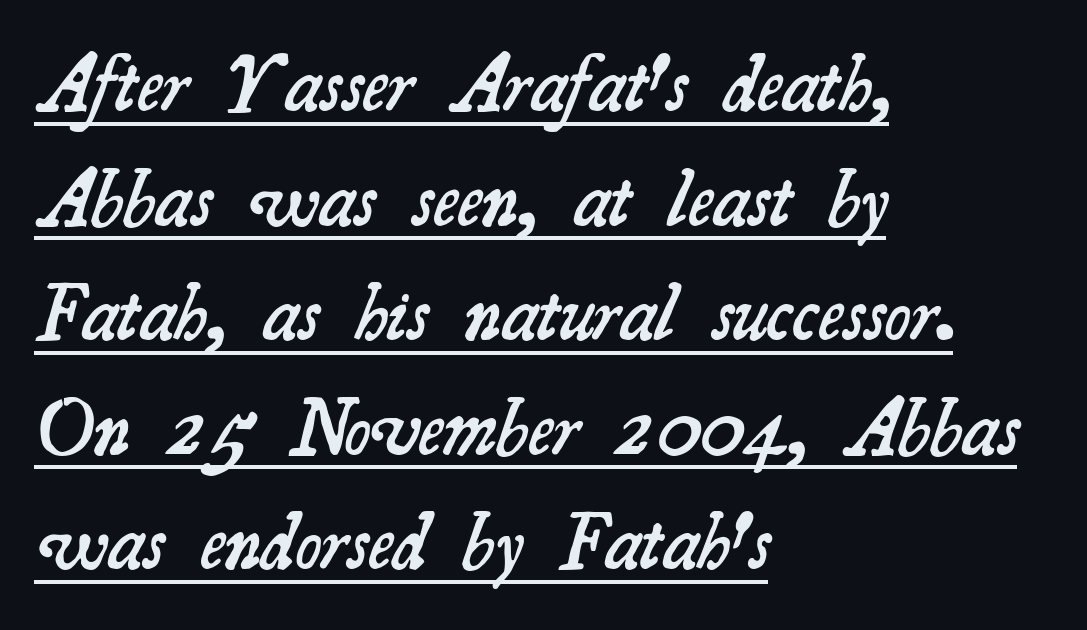
Its strokes are somewhat broadened, the hallmark of semibold type. The ragged edge is on the right, which tells us the setting is flush left. Looks like regular typesetting: each glyph gets only the width it needs. Underlined type. The designer went with a serif here, giving each stem small feet.
